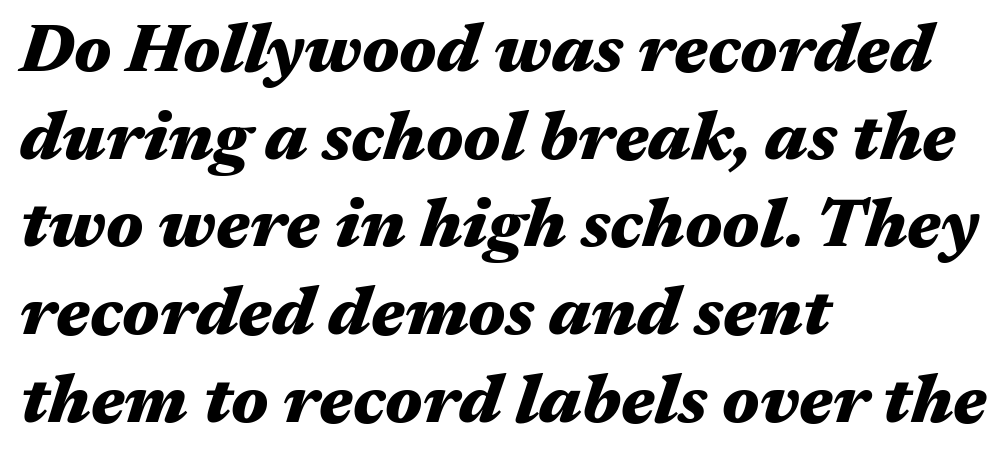
Q: Is the text bold? A: Yes.
Q: Is the text italic (slanted)? A: Yes, it leans right by about 17 degrees.
Q: Is the text underlined? A: No.
Q: How is the paragraph aligned? A: Left-aligned.
Q: Is the spacing between letters normal or unusually wide? A: Normal.
Q: Is the spacing between lines tight, normal or loose? A: Normal.
Q: Width (condensed, normal, or wide)? A: Wide.
Q: Stroke contrast? A: Medium.
Q: x-height? A: Medium.
Q: Monospaced? A: No.
